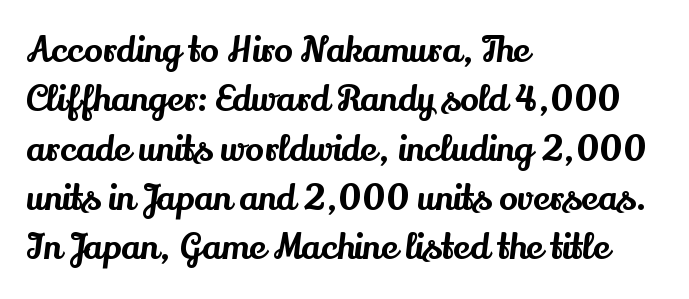
Q: Is the text italic (slanted)? A: Yes.
Q: Is the typeface a serif or a sans-serif typeface? A: Serif.
Q: Is the text underlined? A: No.
Q: How is the paragraph aligned? A: Left-aligned.
Q: Is the spacing between letters normal or unusually wide? A: Normal.
Q: Is the spacing between lines tight, normal or loose? A: Normal.
Q: Width (condensed, normal, or wide)? A: Normal.
Q: Stroke contrast? A: Medium.
Q: x-height? A: Small.
Q: Monospaced? A: No.
